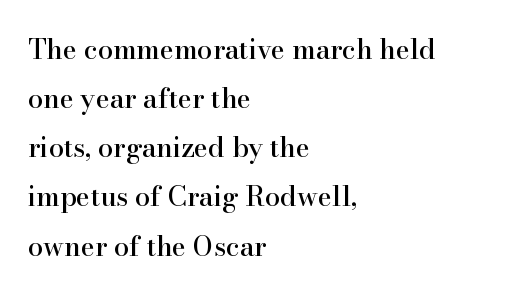
The horizontal fit of the characters is conventional and even. Glance below the letters and you will spot only blank space. Ordinary non-slanted type is in use. A classic flush-left, rag-right setting is used for this passage.
